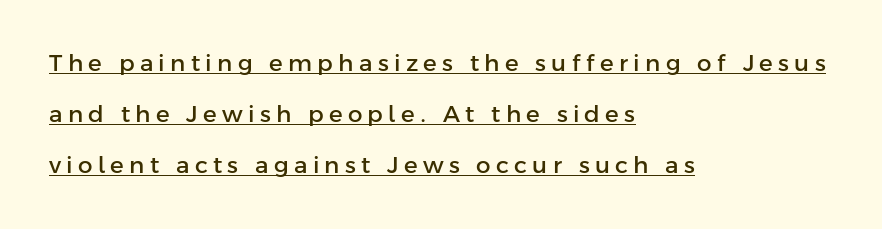
{"italic": "no", "underline": "yes", "align": "left", "line_spacing": "loose", "line_spacing_ratio": 2.22, "letter_spacing": "wide", "letter_spacing_em": 0.23, "glyph_px": 23}
